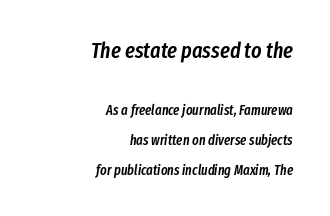
Descenders are the only things crossing below the line. Is the block centered? No — it sits flush against the right margin. Students, this is semibold: more ink than regular, less than bold. Size hierarchy here favors the leading block over the trailing one.
